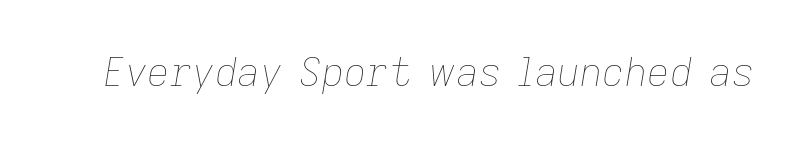
{"italic": "yes", "lean": "right", "slant_degrees": 9, "bold": "no", "weight": "thin", "width": "normal", "stroke_contrast": "low", "x_height": "medium", "monospaced": "no", "underline": "no", "letter_spacing": "normal", "letter_spacing_em": 0.0, "glyph_px": 39}
